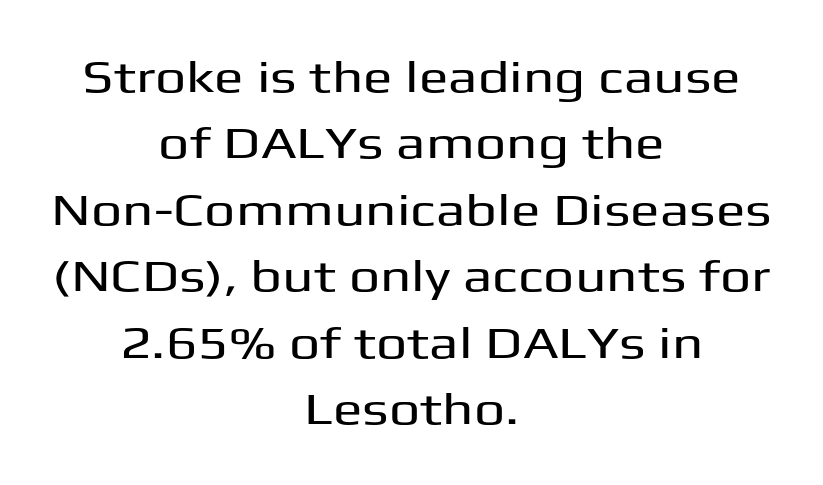
Q: Is the text italic (slanted)? A: No, it is upright.
Q: Is the typeface a serif or a sans-serif typeface? A: Sans-serif.
Q: Is the text underlined? A: No.
Q: How is the paragraph aligned? A: Centered.
Q: Is the spacing between letters normal or unusually wide? A: Normal.
Q: Is the spacing between lines tight, normal or loose? A: Normal.
Q: Width (condensed, normal, or wide)? A: Wide.
Q: Stroke contrast? A: Medium.
Q: x-height? A: Medium.
Q: Monospaced? A: No.
